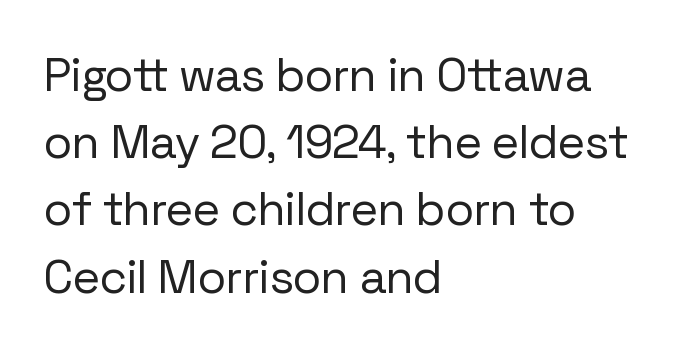
One glance says typical: line gaps are just what's usual. Decoration check: the copy has no underline. The lettering stays uniformly vertical, giving the passage a roman look. Does extra space separate the letters? No, they use regular spacing.
